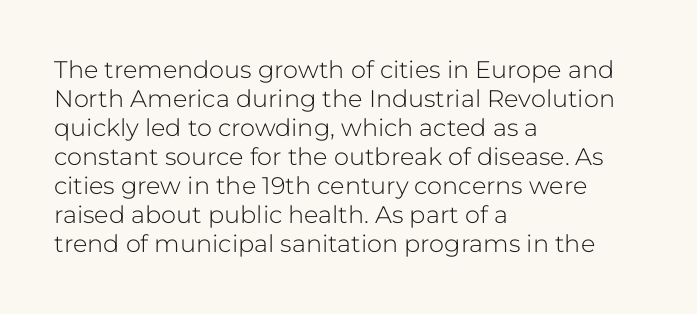
The strokes carry an ordinary text weight at most. Default kerning and tracking; the words read as compact shapes. The gap between lines stays unmarked. Does the lettering tilt? It doesn't — this is upright.
